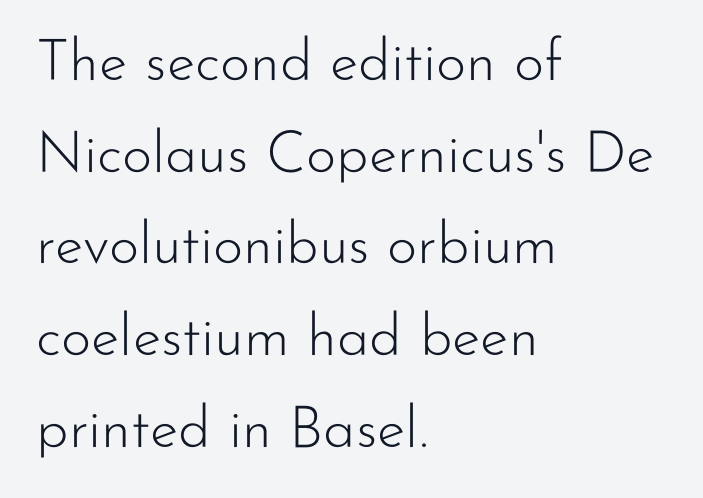
Q: Is the text bold? A: No.
Q: Is the text italic (slanted)? A: No, it is upright.
Q: Is the typeface a serif or a sans-serif typeface? A: Sans-serif.
Q: Is the text underlined? A: No.
Q: How is the paragraph aligned? A: Left-aligned.
Q: Is the spacing between letters normal or unusually wide? A: Normal.
Q: Is the spacing between lines tight, normal or loose? A: Normal.
Q: Width (condensed, normal, or wide)? A: Normal.
Q: Stroke contrast? A: Low.
Q: x-height? A: Small.
Q: Monospaced? A: No.
